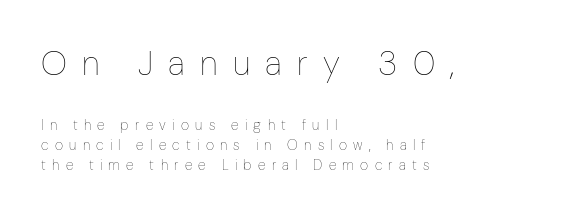
{"italic": "no", "bold": "no", "weight": "thin", "width": "condensed", "stroke_contrast": "low", "x_height": "medium", "monospaced": "no", "underline": "no", "align": "left", "line_spacing": "normal", "line_spacing_ratio": 1.41, "letter_spacing": "wide", "letter_spacing_em": 0.45, "larger_block": "first", "size_ratio": 2.43, "glyph_px": 34}
